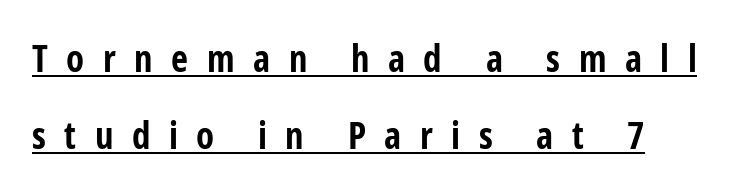
Q: Is the text bold? A: Yes.
Q: Is the text italic (slanted)? A: No, it is upright.
Q: Is the typeface a serif or a sans-serif typeface? A: Sans-serif.
Q: Is the text underlined? A: Yes.
Q: How is the paragraph aligned? A: Left-aligned.
Q: Is the spacing between letters normal or unusually wide? A: Unusually wide.
Q: Is the spacing between lines tight, normal or loose? A: Loose.
Q: Width (condensed, normal, or wide)? A: Condensed.
Q: Stroke contrast? A: Low.
Q: x-height? A: Medium.
Q: Monospaced? A: No.
